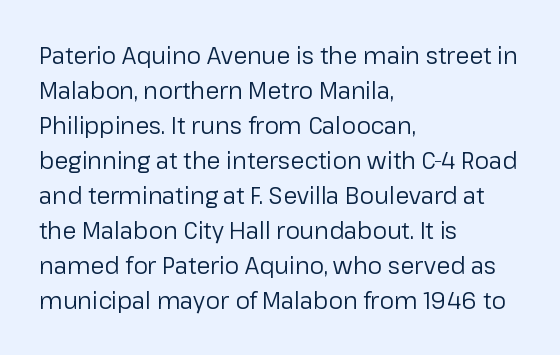
The image shows 23 px text type, upright; set left-aligned, normal line spacing (1.52x), normal letter spacing, not underlined.
